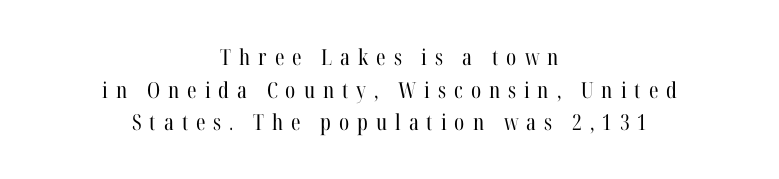
One-word summary of the alignment: center. Compared with typical body copy, the letter spacing here is much looser. Ink coverage per letter is moderate at most. Clear beneath every line of the passage.
